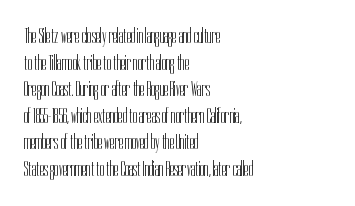
The face used here is rendered with its standard letterfit. The rag falls on the right side of this text block. The typeface has the unassuming heft of standard copy or less. Italic: no, the glyphs are upright roman.
